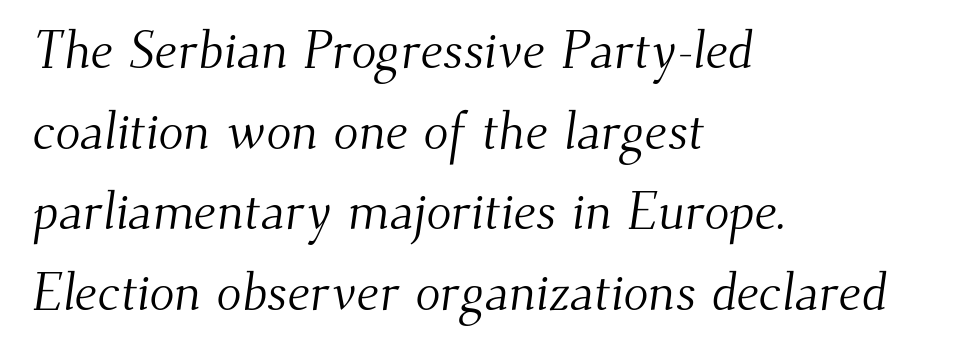
The rows are spaced the way most documents space them. Between one letter and the next there's only the usual sliver of space. Observe the serifs anchoring each vertical stroke in this sample. Each letter keeps its own natural width here, so spacing adapts to shape.
